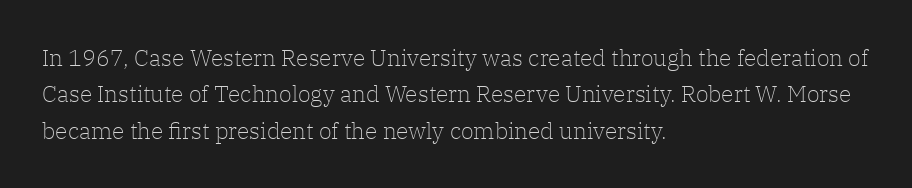
Q: Is the text bold? A: No.
Q: Is the text italic (slanted)? A: No, it is upright.
Q: Is the text underlined? A: No.
Q: How is the paragraph aligned? A: Left-aligned.
Q: Is the spacing between letters normal or unusually wide? A: Normal.
Q: Is the spacing between lines tight, normal or loose? A: Normal.
